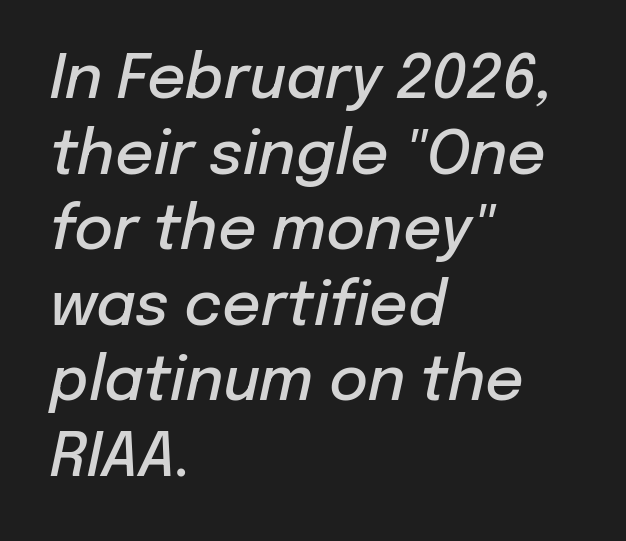
The image shows 60 px semibold type, italic (leaning right); set left-aligned, normal line spacing (1.26x), normal letter spacing, not underlined; low stroke contrast and a medium x-height.
